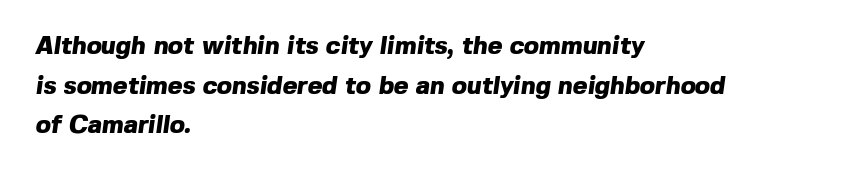
The image shows 25 px bold type; set left-aligned, normal line spacing (1.59x), normal letter spacing, not underlined.
